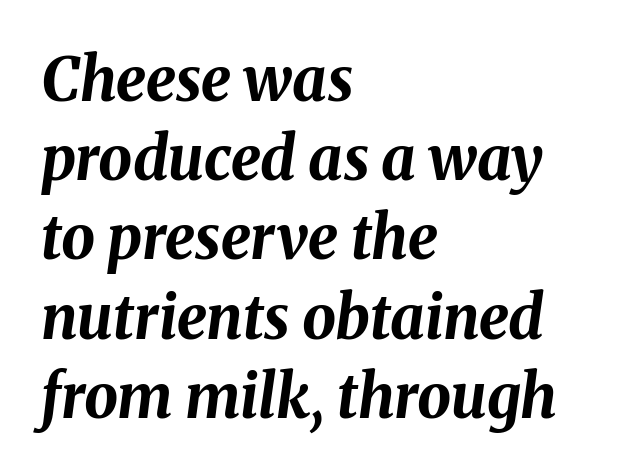
{"italic": "yes", "lean": "right", "slant_degrees": 8, "bold": "yes", "weight": "bold", "width": "normal", "stroke_contrast": "medium", "x_height": "medium", "monospaced": "no", "underline": "no", "align": "left", "line_spacing": "normal", "line_spacing_ratio": 1.32, "letter_spacing": "normal", "letter_spacing_em": 0.0, "glyph_px": 60}
